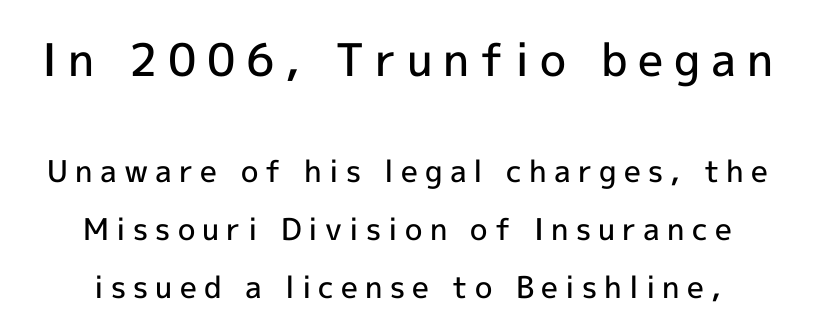
{"serif": "no", "italic": "no", "bold": "semi", "weight": "semibold", "width": "normal", "x_height": "medium", "monospaced": "no", "underline": "no", "line_spacing": "loose", "line_spacing_ratio": 1.92, "letter_spacing": "wide", "letter_spacing_em": 0.24, "larger_block": "first", "size_ratio": 1.5, "glyph_px": 45}
